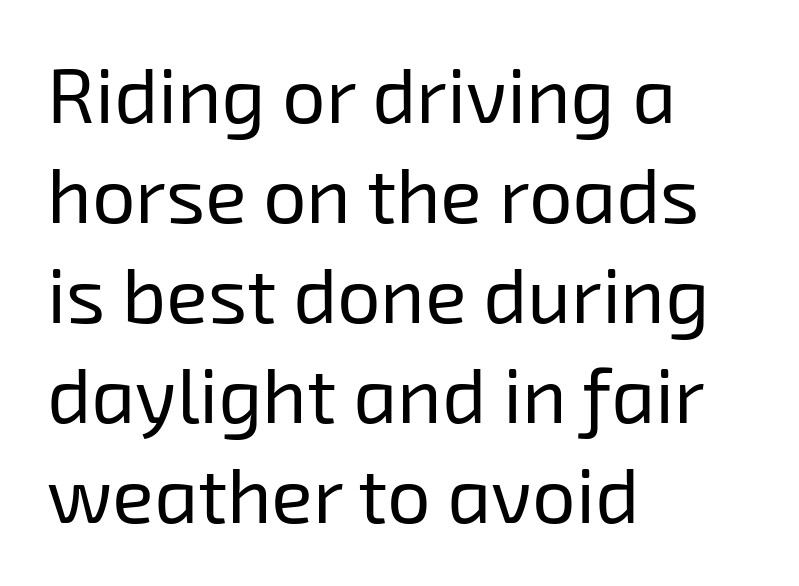
Casual observation: everything's shoved over to the left. Successive baselines arrive at the customary interval. Check where the strokes stop: nothing finishes them off — pure sans. Unmarked baselines from the first word to the last.
